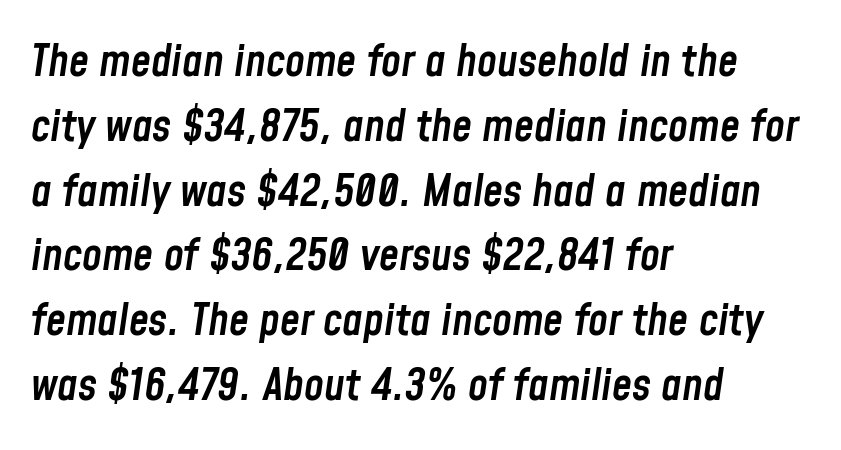
Baseline-to-baseline distance is the conventional proportion of letter height. The lines are quadded left. Each letter keeps its own natural width here, so spacing adapts to shape. Its strokes are somewhat broadened, the hallmark of semibold type.
